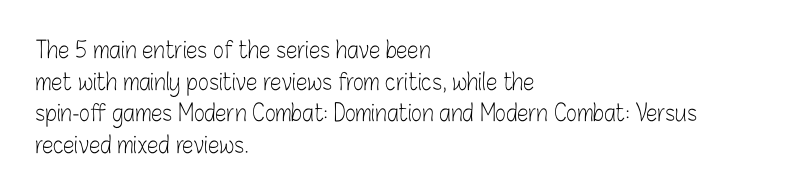
The strokes are not fattened; the text isn't bold. Beneath every word, the page is bare. Every row of glyphs begins at an identical x-position on the left. In terms of posture, this sample is upright.
